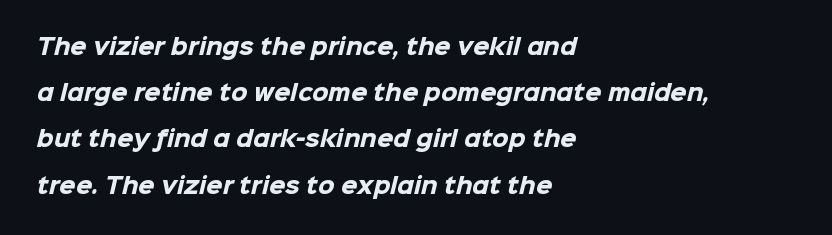
{"bold": "yes", "underline": "no", "align": "left", "line_spacing": "loose", "line_spacing_ratio": 2.2, "letter_spacing": "normal", "letter_spacing_em": 0.0, "glyph_px": 21}
